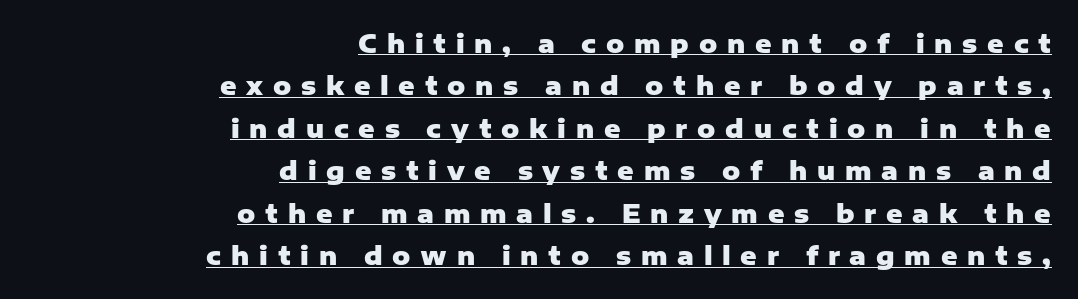
{"italic": "no", "bold": "yes", "underline": "yes", "align": "right", "line_spacing": "normal", "line_spacing_ratio": 1.7, "letter_spacing": "wide", "letter_spacing_em": 0.39, "glyph_px": 25}
